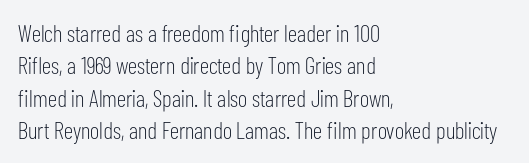
Q: Is the text bold? A: No.
Q: Is the text italic (slanted)? A: No, it is upright.
Q: Is the text underlined? A: No.
Q: How is the paragraph aligned? A: Left-aligned.
Q: Is the spacing between letters normal or unusually wide? A: Normal.
Q: Is the spacing between lines tight, normal or loose? A: Normal.
